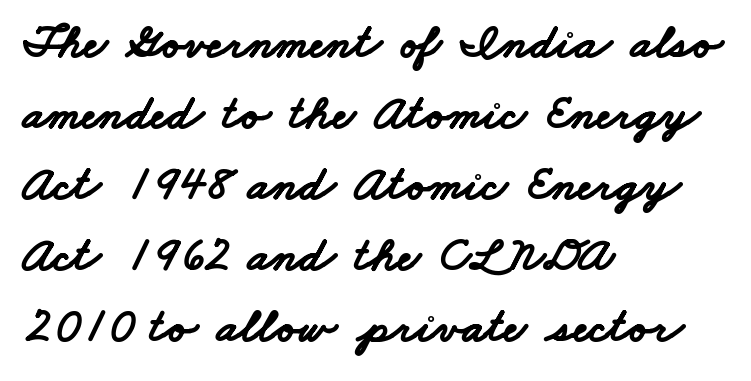
The image shows 49 px bold, wide sans-serif type; set left-aligned, normal line spacing (1.45x), normal letter spacing, not underlined; low stroke contrast and a small x-height.
